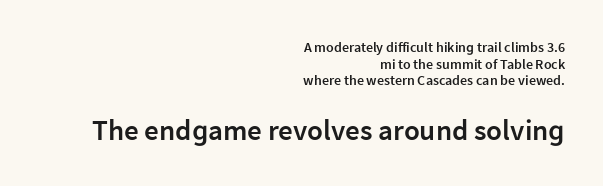
The image shows 29 px semibold sans-serif type, upright; set right-aligned, line spacing 1.18x, normal letter spacing, not underlined; the second (bottom) block is 2.07x larger; low stroke contrast and a medium x-height.
